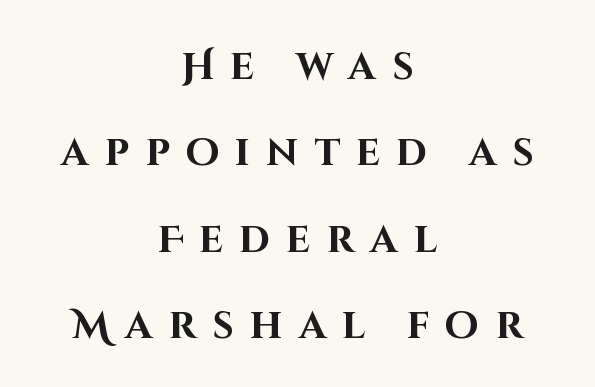
The image shows 38 px bold sans-serif type, upright; set centered, loose line spacing (2.27x), unusually wide letter spacing (+0.42 em), not underlined; high stroke contrast and a large x-height.
